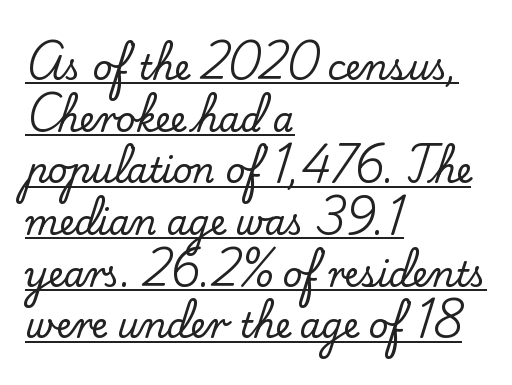
This sample has the flowing, uneven cadence of proportional lettering. Each line starts at the same left margin while the right side varies. Every word sits above its own underline. A serif font was chosen for this passage. The letters sit at their default tracking, neither squeezed nor spread.
